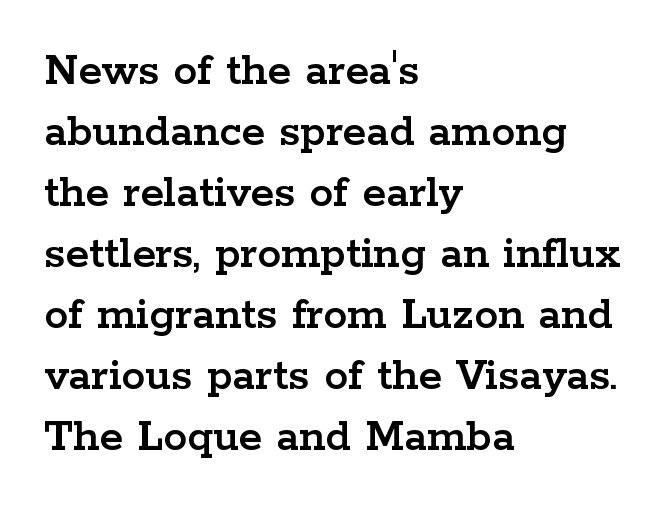
The line texture is even and compact thanks to regular tracking. The rendering uses a moderate line-height, typical for paragraphs. You could not count columns in this text — the font is proportionally spaced. Quick note: underline off. Quick note: not italic, upright.
